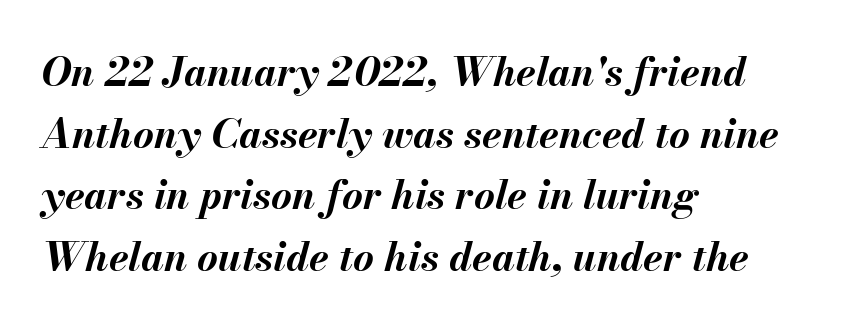
Q: Is the text bold? A: Yes.
Q: Is the text italic (slanted)? A: Yes, it leans right by about 13 degrees.
Q: Is the text underlined? A: No.
Q: How is the paragraph aligned? A: Left-aligned.
Q: Is the spacing between letters normal or unusually wide? A: Normal.
Q: Is the spacing between lines tight, normal or loose? A: Normal.
Q: Width (condensed, normal, or wide)? A: Normal.
Q: Stroke contrast? A: Medium.
Q: x-height? A: Small.
Q: Monospaced? A: No.
